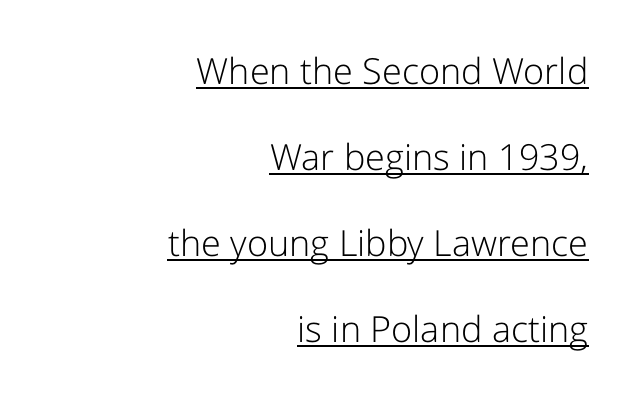
Think of a printed novel: that variable character pitch is what you see here. No extra tracking has been applied to these lines. The specimen reads as upright at a glance. Looks like someone drew a line under every word here. Grotesque or geometric, the face here clearly has no serifs.
